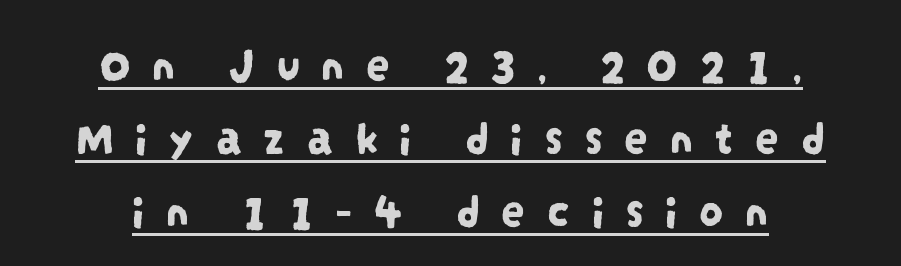
Q: Is the typeface a serif or a sans-serif typeface? A: Sans-serif.
Q: Is the text underlined? A: Yes.
Q: How is the paragraph aligned? A: Centered.
Q: Is the spacing between letters normal or unusually wide? A: Unusually wide.
Q: Is the spacing between lines tight, normal or loose? A: Normal.
Q: Width (condensed, normal, or wide)? A: Condensed.
Q: Stroke contrast? A: Low.
Q: x-height? A: Large.
Q: Monospaced? A: No.
